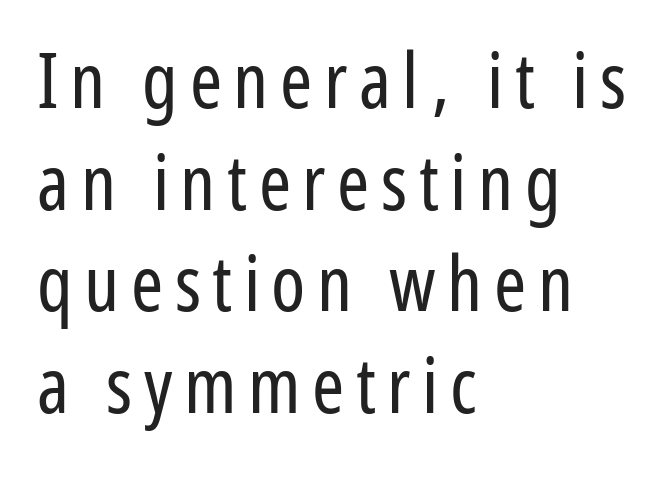
The image shows 77 px regular-weight, condensed sans-serif type, upright; set left-aligned, normal line spacing (1.32x), not underlined; low stroke contrast and a medium x-height.
